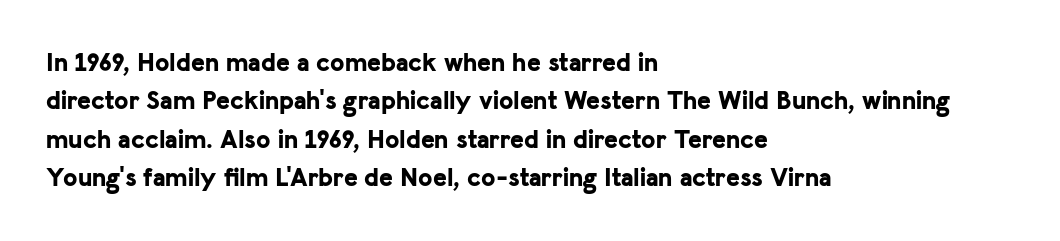
Q: Is the text bold? A: Yes.
Q: Is the text italic (slanted)? A: No, it is upright.
Q: Is the text underlined? A: No.
Q: How is the paragraph aligned? A: Left-aligned.
Q: Is the spacing between letters normal or unusually wide? A: Normal.
Q: Is the spacing between lines tight, normal or loose? A: Normal.
